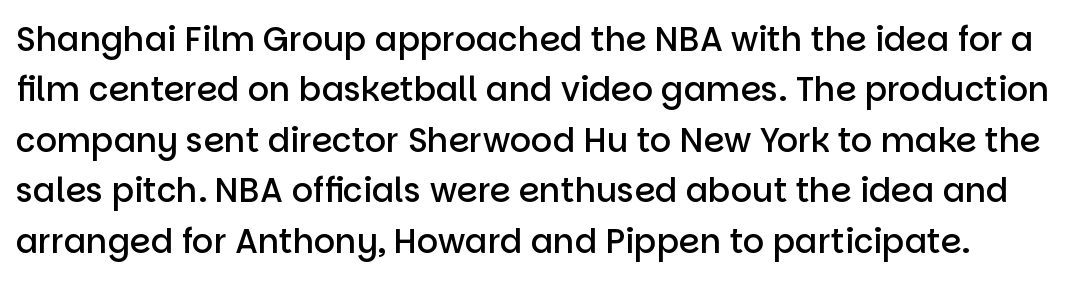
Q: Is the text bold? A: Semi-bold.
Q: Is the text italic (slanted)? A: No, it is upright.
Q: Is the typeface a serif or a sans-serif typeface? A: Sans-serif.
Q: Is the text underlined? A: No.
Q: Is the spacing between letters normal or unusually wide? A: Normal.
Q: Is the spacing between lines tight, normal or loose? A: Normal.
Q: Width (condensed, normal, or wide)? A: Normal.
Q: Stroke contrast? A: Low.
Q: x-height? A: Large.
Q: Monospaced? A: No.
